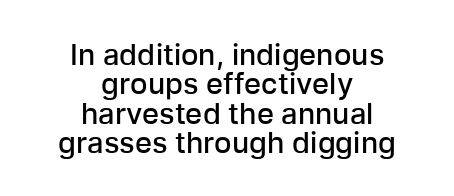
Caption: semibold face, moderately heavy strokes. The zone under the glyphs is completely vacant. Are there feet on the stems? There aren't — it's a sans. A centered setting, common on invitations and titles, is used for this passage.
